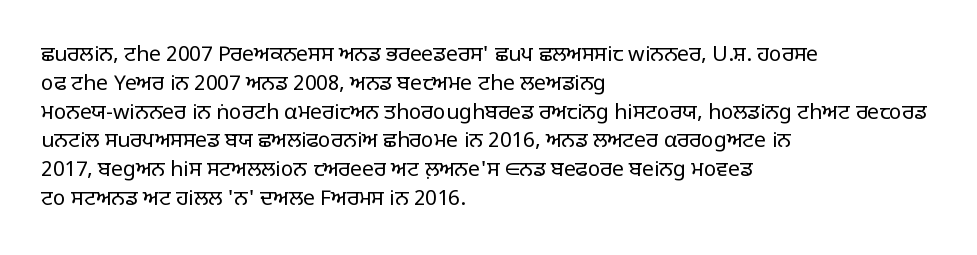
Q: Is the text bold? A: No.
Q: Is the text italic (slanted)? A: No, it is upright.
Q: Is the text underlined? A: No.
Q: How is the paragraph aligned? A: Left-aligned.
Q: Is the spacing between letters normal or unusually wide? A: Normal.
Q: Is the spacing between lines tight, normal or loose? A: Normal.
